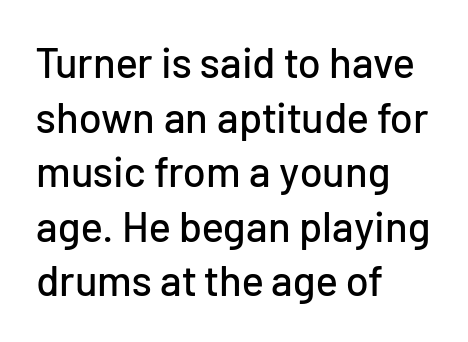
The image shows 42 px sans-serif type, upright; set left-aligned, normal line spacing (1.3x), normal letter spacing, not underlined; low stroke contrast and a medium x-height.
